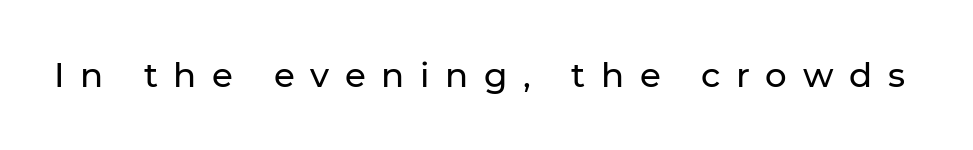
{"serif": "no", "italic": "no", "width": "normal", "stroke_contrast": "low", "x_height": "medium", "monospaced": "no", "underline": "no", "letter_spacing": "wide", "letter_spacing_em": 0.46, "glyph_px": 34}
